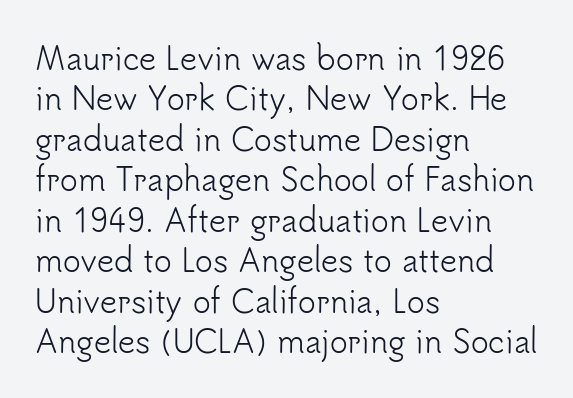
The image shows 30 px light sans-serif type, upright; set left-aligned, normal line spacing (1.35x), normal letter spacing, not underlined; low stroke contrast and a small x-height.
